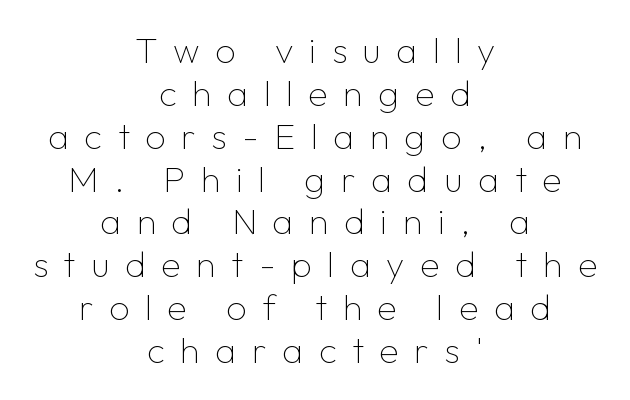
{"serif": "no", "italic": "no", "bold": "no", "weight": "thin", "width": "normal", "stroke_contrast": "low", "x_height": "medium", "monospaced": "no", "underline": "no", "align": "center", "line_spacing_ratio": 1.19, "letter_spacing": "wide", "letter_spacing_em": 0.43, "glyph_px": 36}
